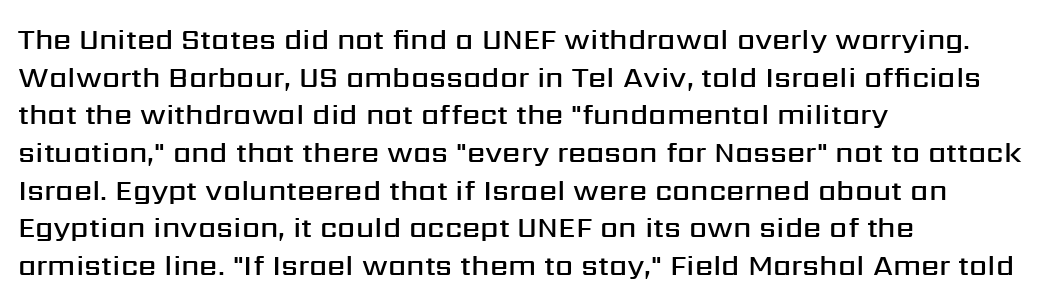
{"serif": "no", "italic": "no", "bold": "semi", "weight": "semibold", "width": "normal", "stroke_contrast": "medium", "x_height": "medium", "monospaced": "no", "underline": "no", "align": "left", "line_spacing": "normal", "line_spacing_ratio": 1.3, "letter_spacing": "normal", "letter_spacing_em": 0.0, "glyph_px": 29}
